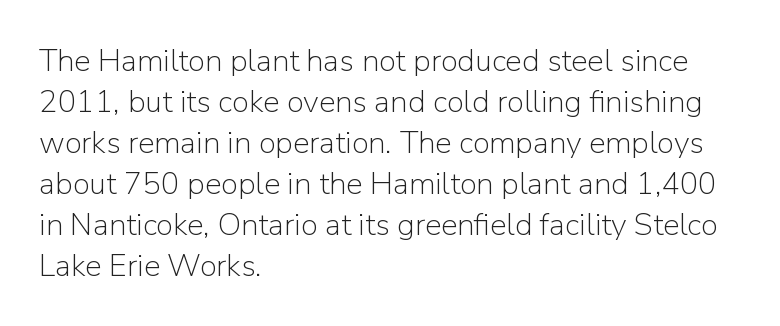
Q: Is the text bold? A: No.
Q: Is the text italic (slanted)? A: No, it is upright.
Q: Is the typeface a serif or a sans-serif typeface? A: Sans-serif.
Q: Is the text underlined? A: No.
Q: How is the paragraph aligned? A: Left-aligned.
Q: Is the spacing between letters normal or unusually wide? A: Normal.
Q: Is the spacing between lines tight, normal or loose? A: Normal.
Q: Width (condensed, normal, or wide)? A: Normal.
Q: Stroke contrast? A: Low.
Q: x-height? A: Medium.
Q: Monospaced? A: No.
